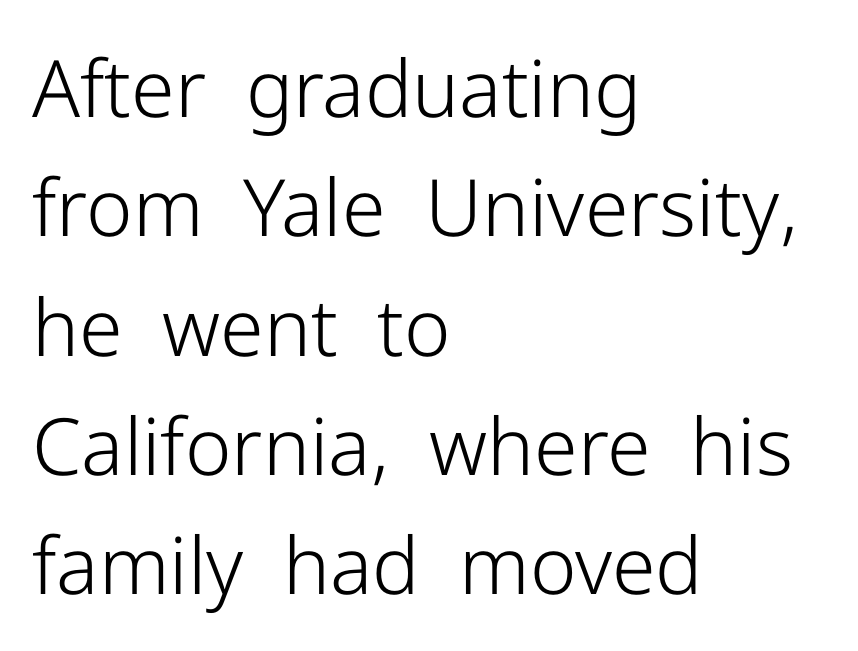
The image shows 79 px light sans-serif type, upright; set left-aligned, normal line spacing (1.51x), normal letter spacing, not underlined; low stroke contrast and a medium x-height.
